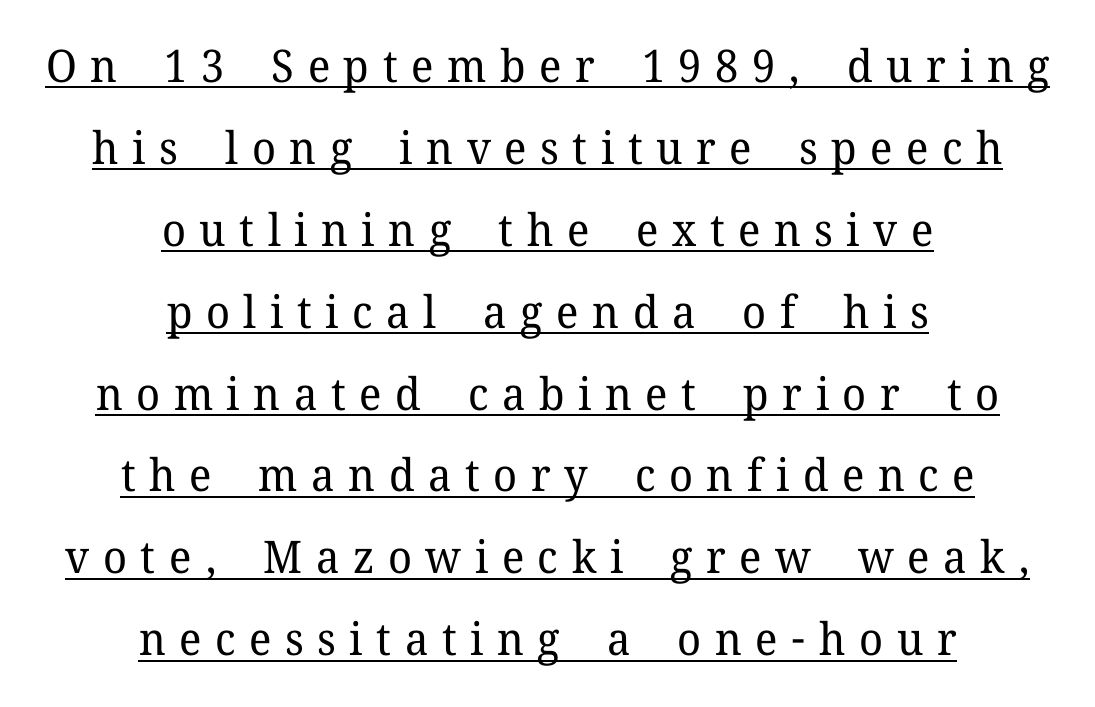
{"serif": "yes", "italic": "no", "bold": "no", "weight": "regular", "width": "normal", "stroke_contrast": "low", "x_height": "medium", "monospaced": "no", "underline": "yes", "align": "center", "line_spacing_ratio": 1.82, "letter_spacing": "wide", "letter_spacing_em": 0.3, "glyph_px": 45}
